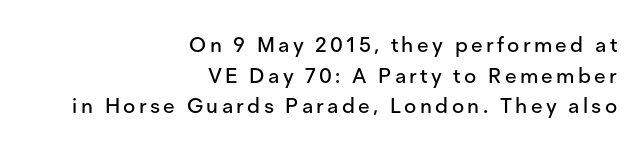
{"italic": "no", "underline": "no", "align": "right", "line_spacing": "normal", "line_spacing_ratio": 1.46, "glyph_px": 21}
